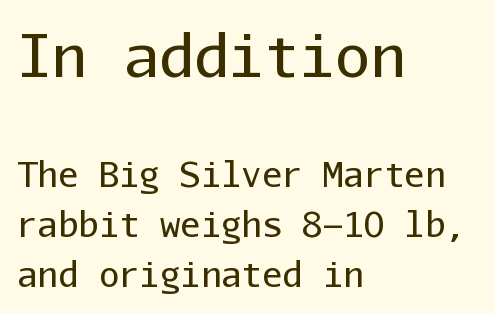
Q: Is the text bold? A: No.
Q: Is the text italic (slanted)? A: No, it is upright.
Q: Is the typeface a serif or a sans-serif typeface? A: Sans-serif.
Q: Is the text underlined? A: No.
Q: How is the paragraph aligned? A: Left-aligned.
Q: Is the spacing between letters normal or unusually wide? A: Normal.
Q: Is the spacing between lines tight, normal or loose? A: Normal.
Q: Which block of text is set in a larger size, the first (top) or the second (bottom)? A: The first (top) one.
Q: Width (condensed, normal, or wide)? A: Normal.
Q: Stroke contrast? A: Low.
Q: x-height? A: Medium.
Q: Monospaced? A: Yes.
